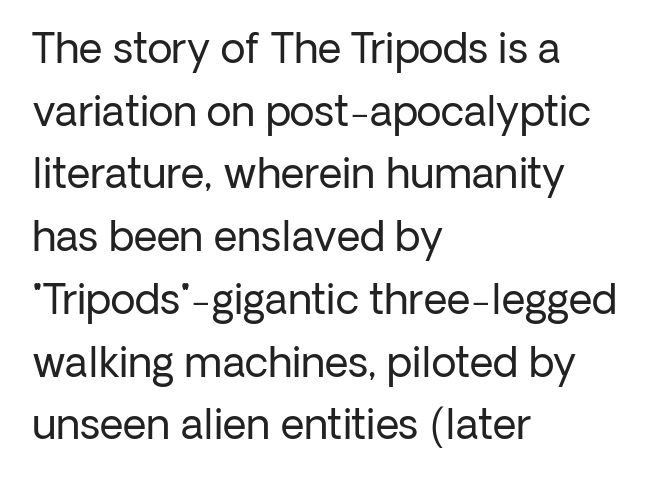
{"serif": "no", "italic": "no", "bold": "no", "weight": "regular", "width": "normal", "stroke_contrast": "low", "x_height": "medium", "monospaced": "no", "underline": "no", "align": "left", "line_spacing": "normal", "line_spacing_ratio": 1.53, "letter_spacing": "normal", "letter_spacing_em": 0.0, "glyph_px": 41}
